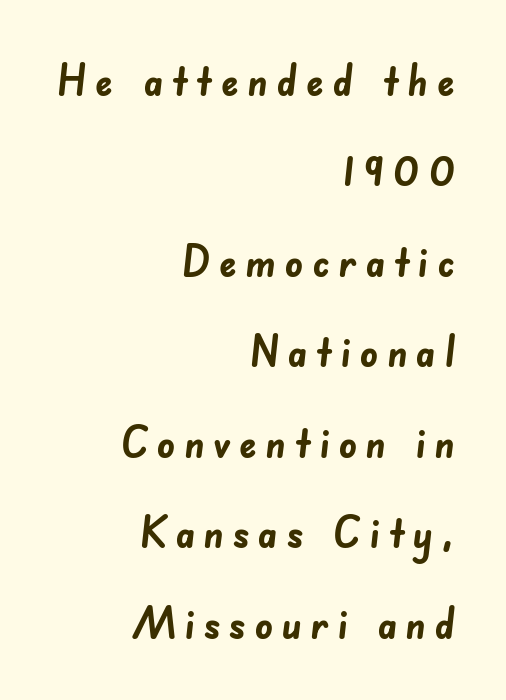
Q: Is the text bold? A: Yes.
Q: Is the typeface a serif or a sans-serif typeface? A: Sans-serif.
Q: Is the text underlined? A: No.
Q: How is the paragraph aligned? A: Right-aligned.
Q: Is the spacing between lines tight, normal or loose? A: Loose.
Q: Width (condensed, normal, or wide)? A: Normal.
Q: Stroke contrast? A: Low.
Q: x-height? A: Small.
Q: Monospaced? A: No.
